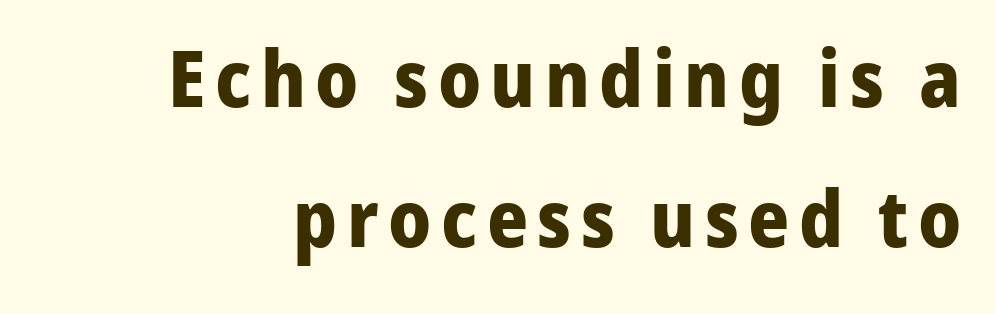
Q: Is the text bold? A: Yes.
Q: Is the text italic (slanted)? A: No, it is upright.
Q: Is the typeface a serif or a sans-serif typeface? A: Sans-serif.
Q: Is the text underlined? A: No.
Q: Width (condensed, normal, or wide)? A: Normal.
Q: Stroke contrast? A: Low.
Q: x-height? A: Medium.
Q: Monospaced? A: No.
